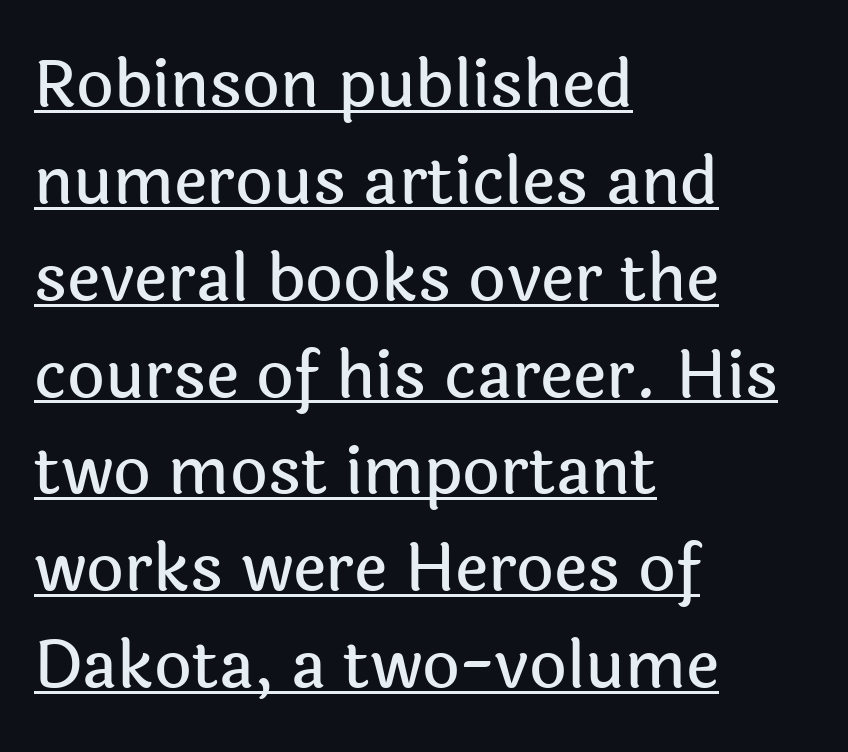
Characters remain perfectly vertical along every line. The letterforms sit shoulder to shoulder at normal distance. A rule runs beneath these lines of type. Line spacing here is normal. The paragraph shown leans on its left margin.
